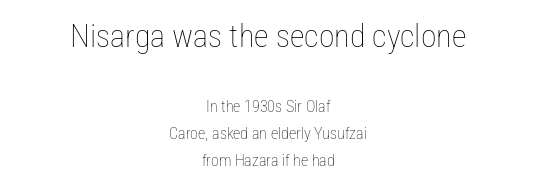
The image shows 32 px thin, condensed type, upright; set centered, normal line spacing (1.69x), normal letter spacing, not underlined; the first (top) block is 2.0x larger; low stroke contrast and a medium x-height.
